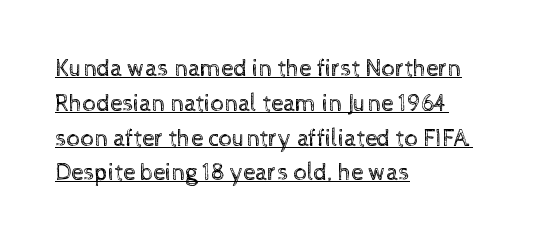
Students, observe the line beneath the letters — that is underlining. Counters stay open thanks to moderate or lighter strokes. The horizontal fit of the characters is conventional and even. Horizontally, the lines are justified to the leading edge only. Is there much room between lines? A standard amount, neither cramped nor airy. The font's upright variant was chosen for this text.
